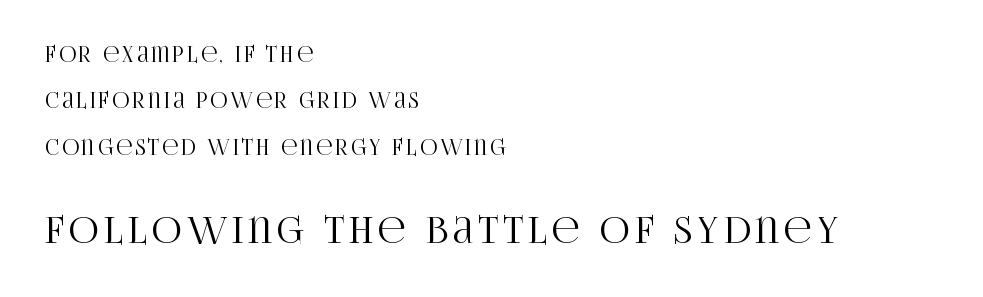
The font's upright variant was chosen for this text. Serif or sans? Serif — the stroke terminals have little feet. These lines stand farther apart than default settings would place them. Quick note: underline off. Here the designer chose a conventional face with non-uniform glyph widths. A classic flush-left, rag-right setting is used for this passage.
